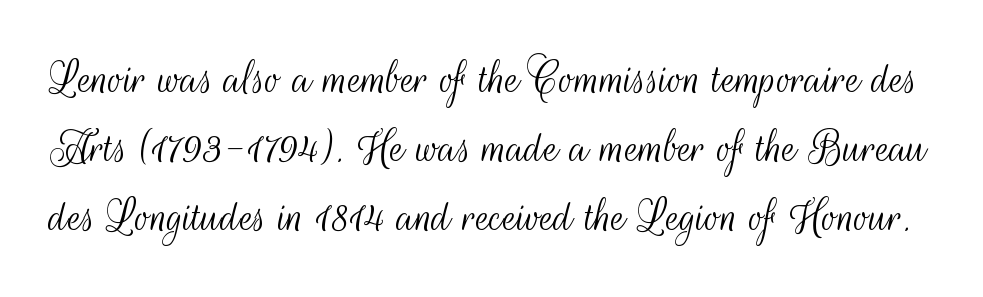
The image shows 50 px light, condensed sans-serif type; set normal line spacing (1.38x), normal letter spacing, not underlined; medium stroke contrast and a small x-height.
